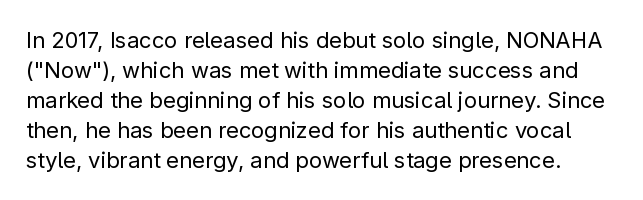
{"italic": "no", "bold": "no", "underline": "no", "line_spacing": "normal", "line_spacing_ratio": 1.36, "letter_spacing": "normal", "letter_spacing_em": 0.0, "glyph_px": 22}
